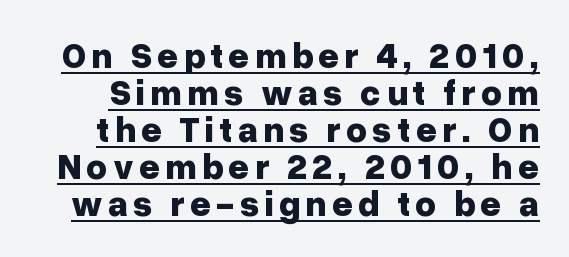
The image shows 36 px bold sans-serif type, upright; set tight line spacing (1.03x), underlined; low stroke contrast and a medium x-height.
